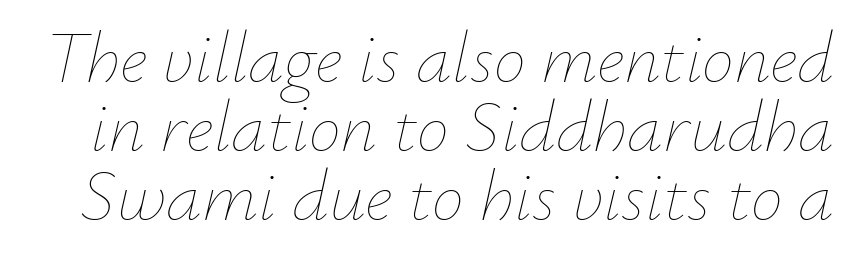
The baseline area is clear. Tracking value appears to be zero — textbook default spacing. Is this a heavy cut? Hardly; it is regular or lighter. Looking at the ascenders, they clearly lean. The face used here is proportionally spaced, like ordinary book or web type. Cramped leading.
